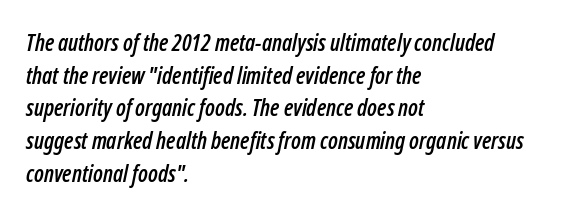
Q: Is the text italic (slanted)? A: Yes, it leans right by about 12 degrees.
Q: Is the text underlined? A: No.
Q: How is the paragraph aligned? A: Left-aligned.
Q: Is the spacing between letters normal or unusually wide? A: Normal.
Q: Is the spacing between lines tight, normal or loose? A: Normal.
